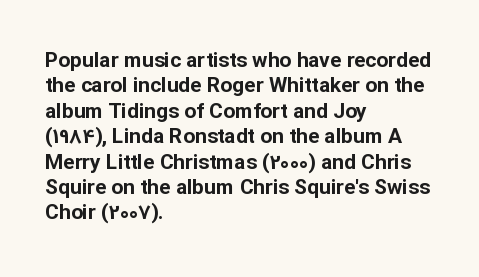
The image shows 21 px bold type, upright; set left-aligned, line spacing 1.21x, normal letter spacing, not underlined.
